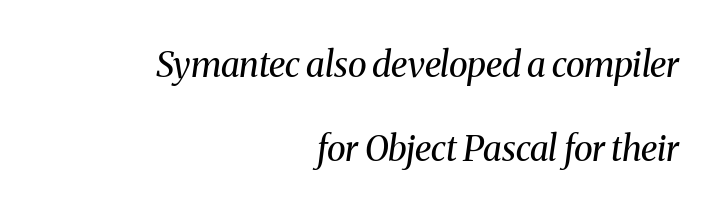
Q: Is the text bold? A: No.
Q: Is the text italic (slanted)? A: Yes, it leans right by about 8 degrees.
Q: Is the typeface a serif or a sans-serif typeface? A: Serif.
Q: Is the text underlined? A: No.
Q: How is the paragraph aligned? A: Right-aligned.
Q: Is the spacing between letters normal or unusually wide? A: Normal.
Q: Is the spacing between lines tight, normal or loose? A: Loose.
Q: Width (condensed, normal, or wide)? A: Normal.
Q: Stroke contrast? A: Medium.
Q: x-height? A: Medium.
Q: Monospaced? A: No.
